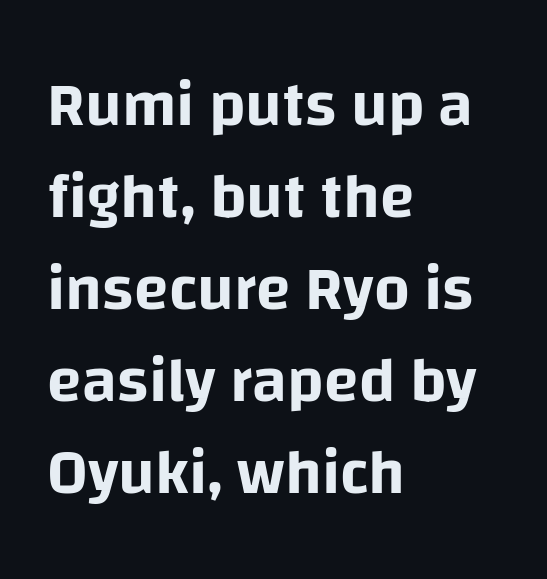
{"serif": "no", "italic": "no", "width": "normal", "stroke_contrast": "low", "x_height": "large", "monospaced": "no", "underline": "no", "align": "left", "line_spacing": "normal", "line_spacing_ratio": 1.46, "letter_spacing": "normal", "letter_spacing_em": 0.0, "glyph_px": 63}
